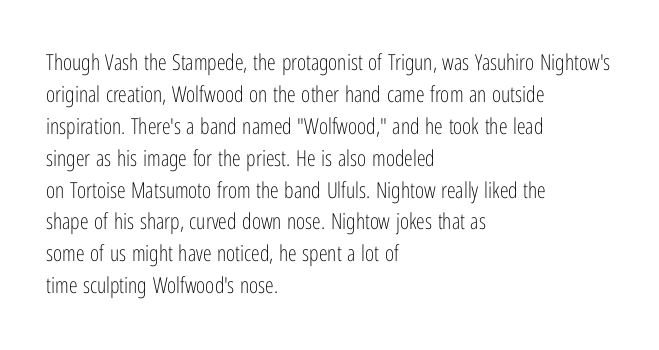
The image shows 22 px text type, upright; set left-aligned, normal line spacing (1.45x), normal letter spacing, not underlined.
